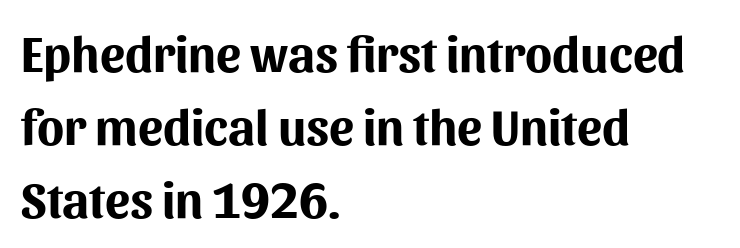
Q: Is the text bold? A: Yes.
Q: Is the text italic (slanted)? A: No, it is upright.
Q: Is the typeface a serif or a sans-serif typeface? A: Sans-serif.
Q: Is the text underlined? A: No.
Q: How is the paragraph aligned? A: Left-aligned.
Q: Is the spacing between letters normal or unusually wide? A: Normal.
Q: Is the spacing between lines tight, normal or loose? A: Normal.
Q: Width (condensed, normal, or wide)? A: Normal.
Q: Stroke contrast? A: Medium.
Q: x-height? A: Medium.
Q: Monospaced? A: No.
